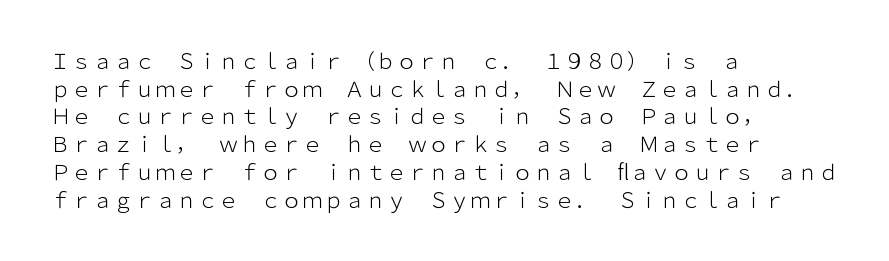
Q: Is the text bold? A: No.
Q: Is the text italic (slanted)? A: No, it is upright.
Q: Is the text underlined? A: No.
Q: How is the paragraph aligned? A: Left-aligned.
Q: Is the spacing between letters normal or unusually wide? A: Normal.
Q: Is the spacing between lines tight, normal or loose? A: Normal.
